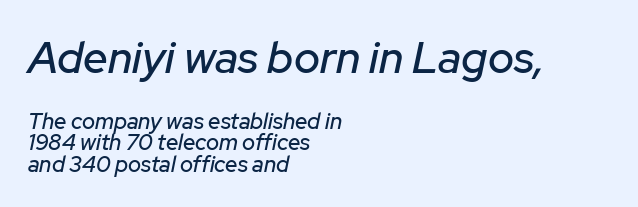
Q: Is the text italic (slanted)? A: Yes, it leans right by about 12 degrees.
Q: Is the text underlined? A: No.
Q: How is the paragraph aligned? A: Left-aligned.
Q: Is the spacing between letters normal or unusually wide? A: Normal.
Q: Is the spacing between lines tight, normal or loose? A: Tight.
Q: Which block of text is set in a larger size, the first (top) or the second (bottom)? A: The first (top) one.
Q: Width (condensed, normal, or wide)? A: Normal.
Q: Stroke contrast? A: Low.
Q: x-height? A: Medium.
Q: Monospaced? A: No.
